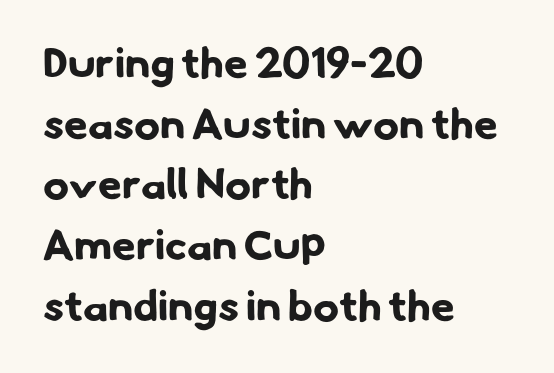
The image shows 43 px bold sans-serif type; set left-aligned, normal line spacing (1.41x), normal letter spacing, not underlined; low stroke contrast and a small x-height.
